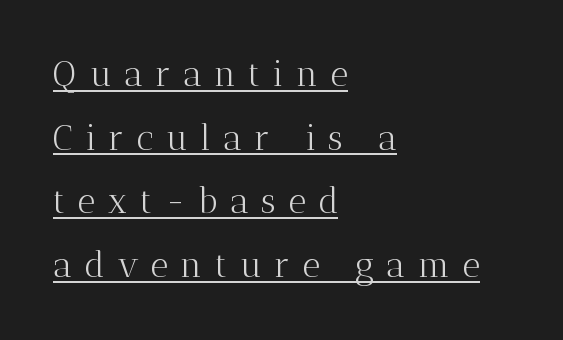
The image shows 35 px light serif type, upright; set left-aligned, line spacing 1.82x, unusually wide letter spacing (+0.35 em), underlined; medium stroke contrast and a medium x-height.
